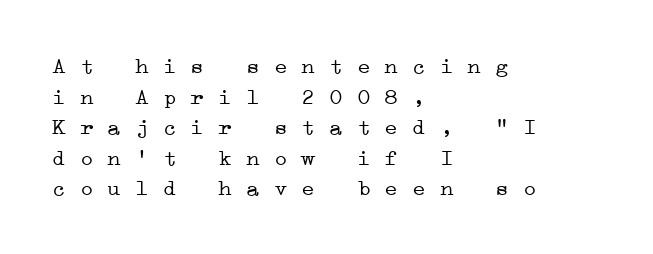
Casual observation: everything's shoved over to the left. The foot of each line stays bare and open. How are the letters spaced? Ordinarily, with no added tracking. Each stroke keeps to a modest, everyday thickness or less.
